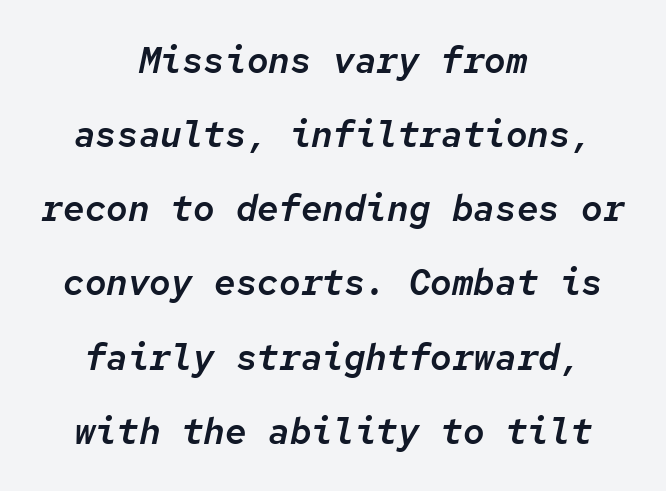
Letter spacing: default. Loosely led — the rows are spread out. Layout note: lines centered. This is oblique type, the kind used for emphasis or titles. Note the uniform advance width — an 'i' takes as much space as an 'm'. The foot of each line stays bare and open.
